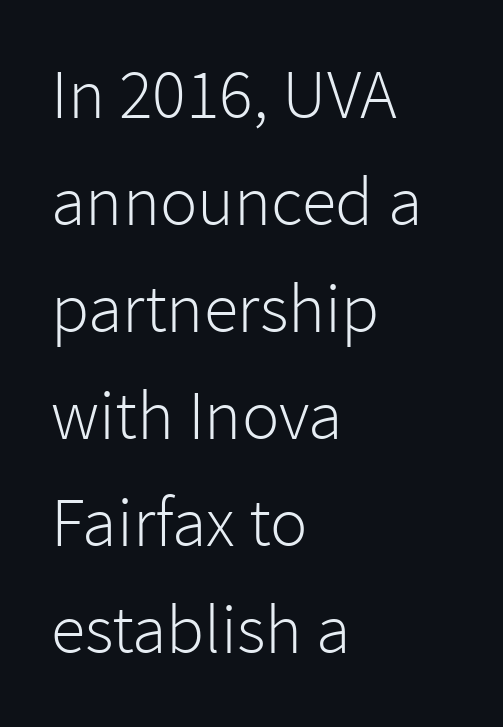
Q: Is the text bold? A: No.
Q: Is the text italic (slanted)? A: No, it is upright.
Q: Is the typeface a serif or a sans-serif typeface? A: Sans-serif.
Q: Is the text underlined? A: No.
Q: How is the paragraph aligned? A: Left-aligned.
Q: Is the spacing between letters normal or unusually wide? A: Normal.
Q: Is the spacing between lines tight, normal or loose? A: Normal.
Q: Width (condensed, normal, or wide)? A: Normal.
Q: Stroke contrast? A: Low.
Q: x-height? A: Medium.
Q: Monospaced? A: No.
